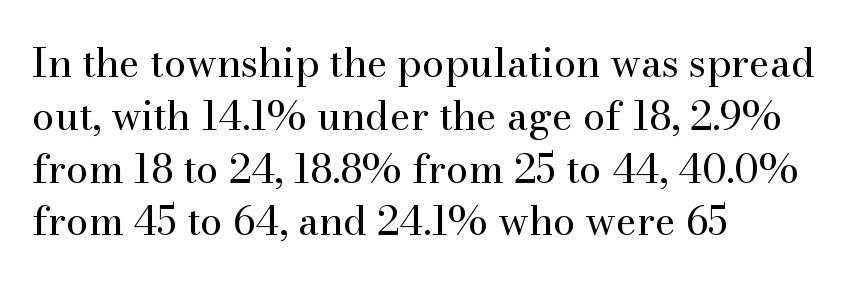
The image shows 40 px regular-weight serif type, upright; set left-aligned, normal line spacing (1.32x), normal letter spacing, not underlined; medium stroke contrast and a small x-height.
